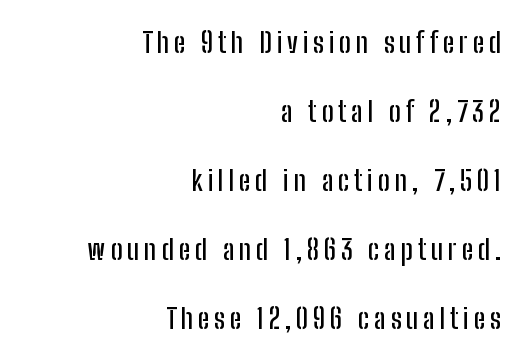
{"serif": "no", "italic": "no", "width": "condensed", "stroke_contrast": "low", "x_height": "medium", "monospaced": "no", "underline": "no", "align": "right", "line_spacing": "loose", "line_spacing_ratio": 2.46, "glyph_px": 28}
